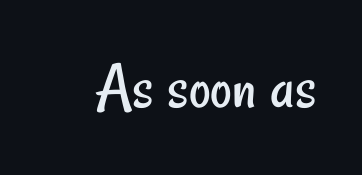
{"serif": "no", "bold": "no", "weight": "regular", "width": "condensed", "stroke_contrast": "low", "x_height": "small", "monospaced": "no", "underline": "no", "letter_spacing": "normal", "letter_spacing_em": 0.0, "glyph_px": 67}
